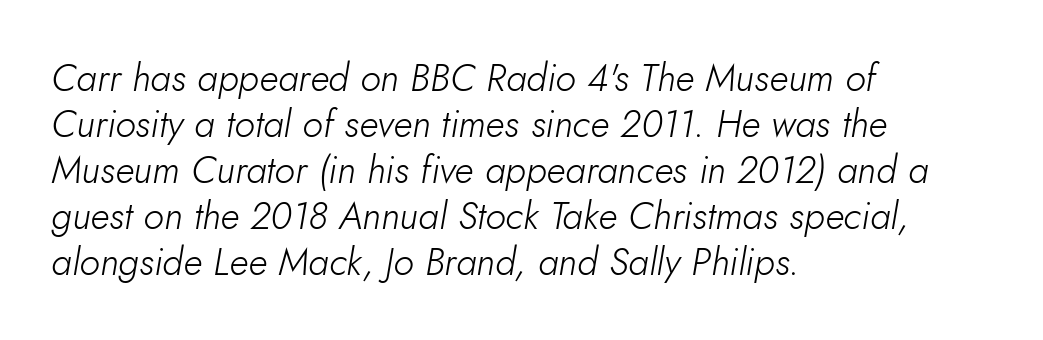
The image shows 38 px light type, italic (leaning right); set left-aligned, line spacing 1.21x, normal letter spacing, not underlined; low stroke contrast and a small x-height.
